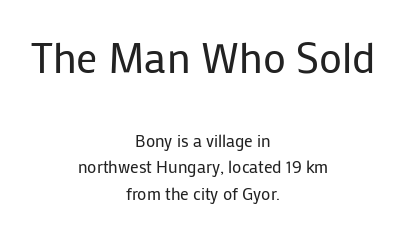
{"serif": "no", "italic": "no", "bold": "no", "weight": "regular", "width": "normal", "stroke_contrast": "low", "x_height": "medium", "monospaced": "no", "underline": "no", "align": "center", "line_spacing": "normal", "line_spacing_ratio": 1.57, "letter_spacing": "normal", "letter_spacing_em": 0.0, "larger_block": "first", "size_ratio": 2.47, "glyph_px": 42}
